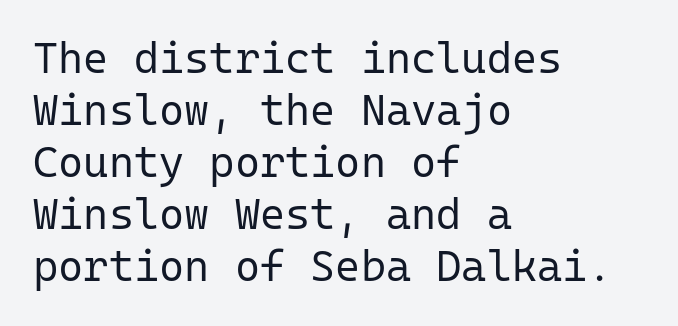
The image shows 43 px regular-weight sans-serif type, upright, monospaced; set left-aligned, line spacing 1.21x, normal letter spacing, not underlined; low stroke contrast and a medium x-height.
